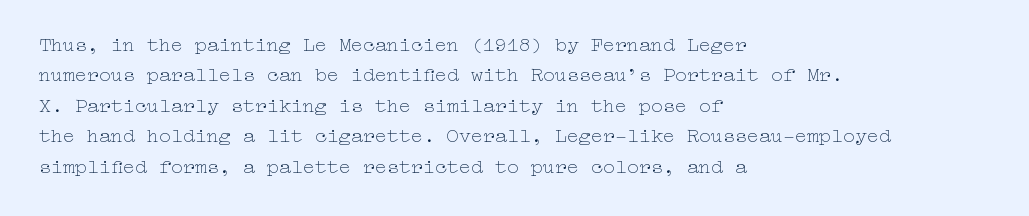
The typesetting does not lean heavy: it is not bold. Words appear dense and cohesive because spacing is normal. Every character sits straight up, as roman type does. What's the leading like? Ordinary, nothing unusual. Glance below the letters and you will spot only blank space.
